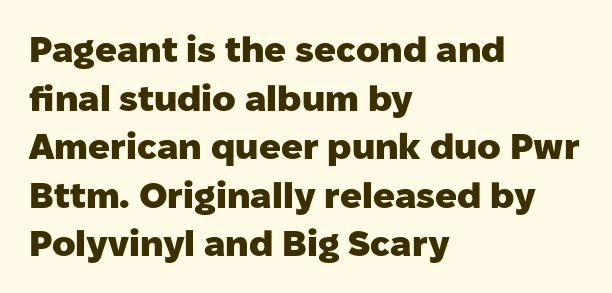
Think of a printed novel: that variable character pitch is what you see here. The lines in this sample share a left origin and differ only in where they stop. Does the weight exceed regular? Yes, all the way to bold. The font's upright variant was chosen for this text. Each row of text sits above clean, open space.
